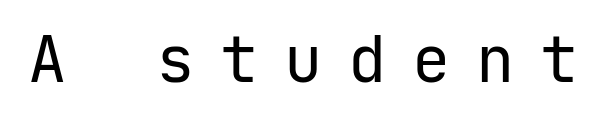
The tracking jumps out immediately: characters are airy and widely separated. A clean baseline with only descenders dipping below it. The letters stand straight up with perfectly vertical stems. The text was rendered using a sans face with plain stroke endings. Bold? No — there's no thickening of the strokes.
